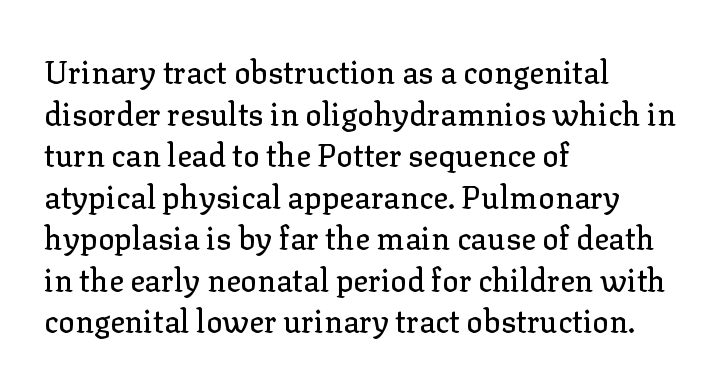
Q: Is the text italic (slanted)? A: No, it is upright.
Q: Is the typeface a serif or a sans-serif typeface? A: Serif.
Q: Is the text underlined? A: No.
Q: How is the paragraph aligned? A: Left-aligned.
Q: Is the spacing between letters normal or unusually wide? A: Normal.
Q: Is the spacing between lines tight, normal or loose? A: Normal.
Q: Width (condensed, normal, or wide)? A: Normal.
Q: Stroke contrast? A: Low.
Q: x-height? A: Medium.
Q: Monospaced? A: No.
